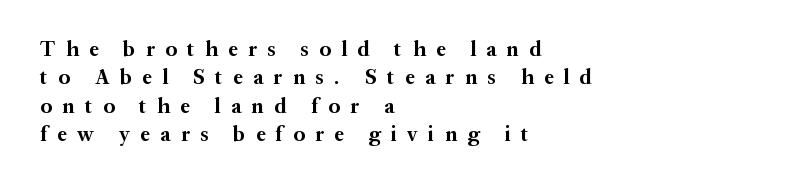
Q: Is the text bold? A: Yes.
Q: Is the text italic (slanted)? A: No, it is upright.
Q: Is the text underlined? A: No.
Q: How is the paragraph aligned? A: Left-aligned.
Q: Is the spacing between letters normal or unusually wide? A: Unusually wide.
Q: Is the spacing between lines tight, normal or loose? A: Normal.
